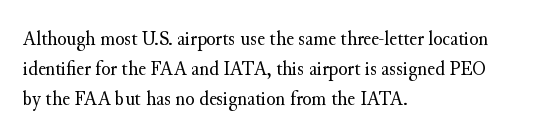
Regarding leading, the lines here are spaced in the standard way. Underline: absent. A classic flush-left, rag-right setting is used for this passage. Every character sits straight up, as roman type does.
